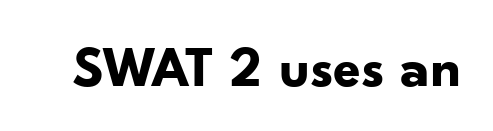
{"serif": "no", "italic": "no", "bold": "yes", "weight": "bold", "width": "normal", "stroke_contrast": "low", "x_height": "small", "monospaced": "no", "underline": "no", "letter_spacing": "normal", "letter_spacing_em": 0.0, "glyph_px": 57}
